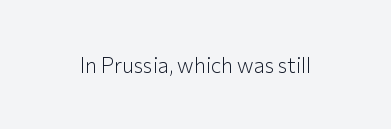
The image shows 21 px text type, upright; set normal letter spacing, not underlined.
